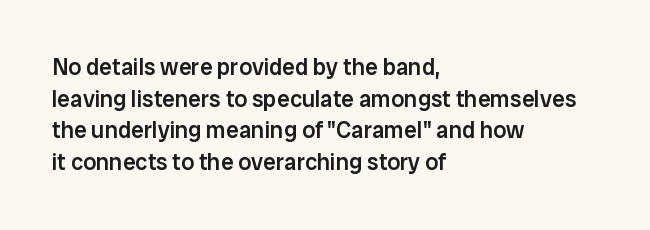
The image shows 23 px text type, upright; set left-aligned, normal line spacing (1.37x), normal letter spacing, not underlined.
